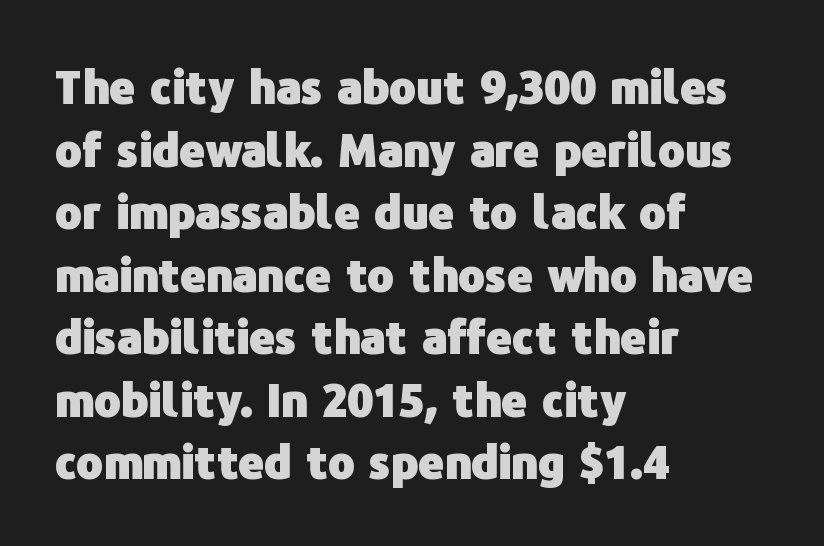
Q: Is the text bold? A: Yes.
Q: Is the text italic (slanted)? A: No, it is upright.
Q: Is the typeface a serif or a sans-serif typeface? A: Sans-serif.
Q: Is the text underlined? A: No.
Q: How is the paragraph aligned? A: Left-aligned.
Q: Is the spacing between letters normal or unusually wide? A: Normal.
Q: Is the spacing between lines tight, normal or loose? A: Normal.
Q: Width (condensed, normal, or wide)? A: Normal.
Q: Stroke contrast? A: Low.
Q: x-height? A: Medium.
Q: Monospaced? A: No.
